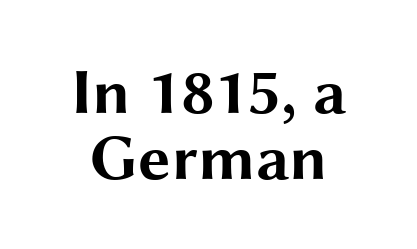
The image shows 65 px bold, wide sans-serif type, upright; set tight line spacing (1.01x), normal letter spacing, not underlined; medium stroke contrast and a medium x-height.
